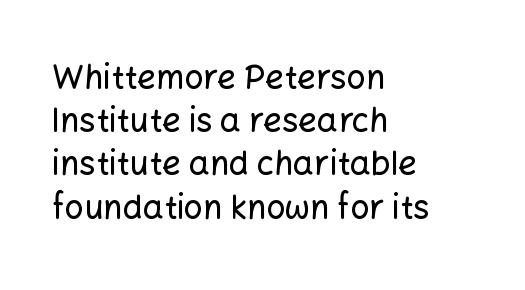
No feet cap the strokes, marking this as sans-serif type. These lines stack with their left ends in a neat column. The lettering holds an erect, upright posture throughout. Think of a printed novel: that variable character pitch is what you see here. The lines sit at an ordinary, default distance from one another. Standard letterfit; no display-style spreading of the glyphs.
